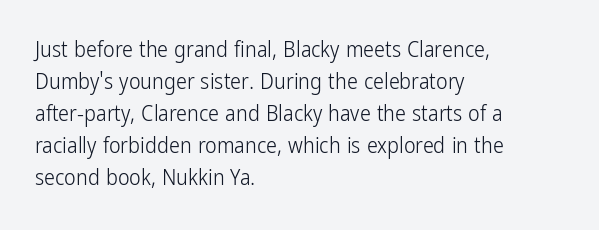
{"italic": "no", "bold": "no", "underline": "no", "align": "left", "line_spacing": "normal", "line_spacing_ratio": 1.46, "letter_spacing": "normal", "letter_spacing_em": 0.0, "glyph_px": 22}
